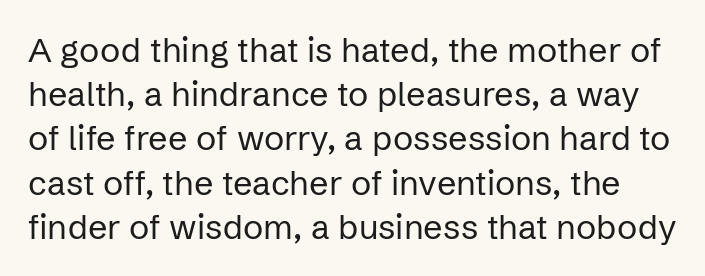
Italic? Not at all — the glyphs are vertical. Whoever set this chose a conventional vertical rhythm. This is not heavy type; no bold has been used. Short note: letters normally spaced.
